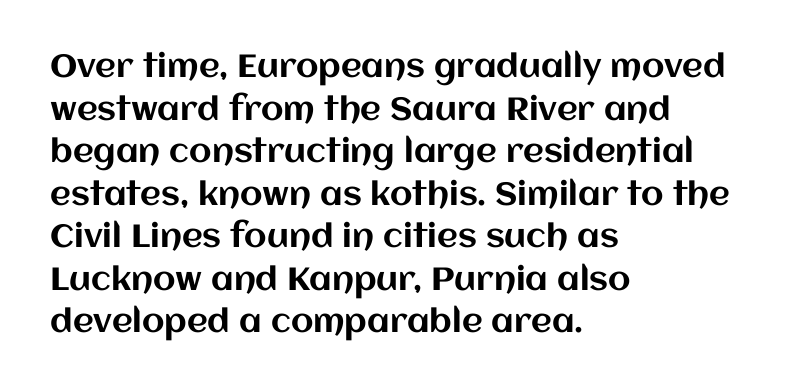
Q: Is the text italic (slanted)? A: No, it is upright.
Q: Is the text underlined? A: No.
Q: How is the paragraph aligned? A: Left-aligned.
Q: Is the spacing between letters normal or unusually wide? A: Normal.
Q: Is the spacing between lines tight, normal or loose? A: Normal.
Q: Width (condensed, normal, or wide)? A: Normal.
Q: Stroke contrast? A: Medium.
Q: x-height? A: Large.
Q: Monospaced? A: No.
